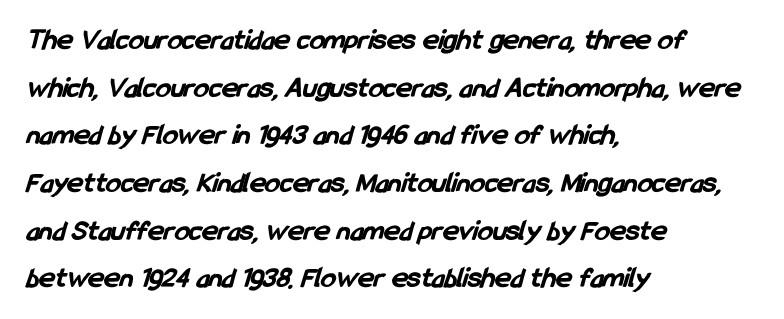
The image shows 30 px bold, condensed sans-serif type; set left-aligned, normal line spacing (1.59x), normal letter spacing, not underlined; low stroke contrast and a medium x-height.
